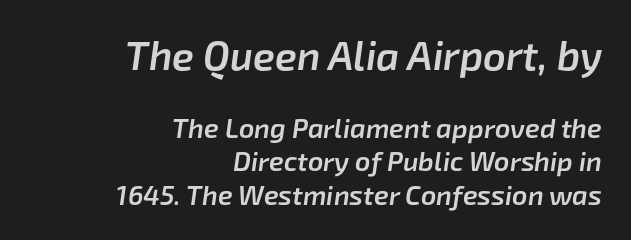
Q: Is the text bold? A: Semi-bold.
Q: Is the text italic (slanted)? A: Yes, it leans right by about 8 degrees.
Q: Is the text underlined? A: No.
Q: How is the paragraph aligned? A: Right-aligned.
Q: Is the spacing between letters normal or unusually wide? A: Normal.
Q: Which block of text is set in a larger size, the first (top) or the second (bottom)? A: The first (top) one.
Q: Width (condensed, normal, or wide)? A: Normal.
Q: Stroke contrast? A: Low.
Q: x-height? A: Medium.
Q: Monospaced? A: No.
